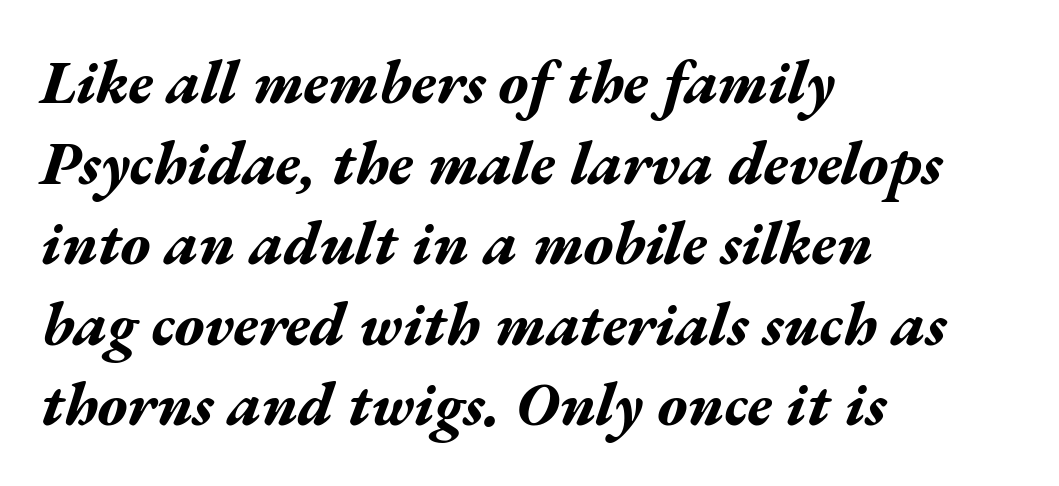
The image shows 61 px bold, wide type, italic (leaning right); set left-aligned, normal line spacing (1.32x), normal letter spacing, not underlined; medium stroke contrast and a medium x-height.
